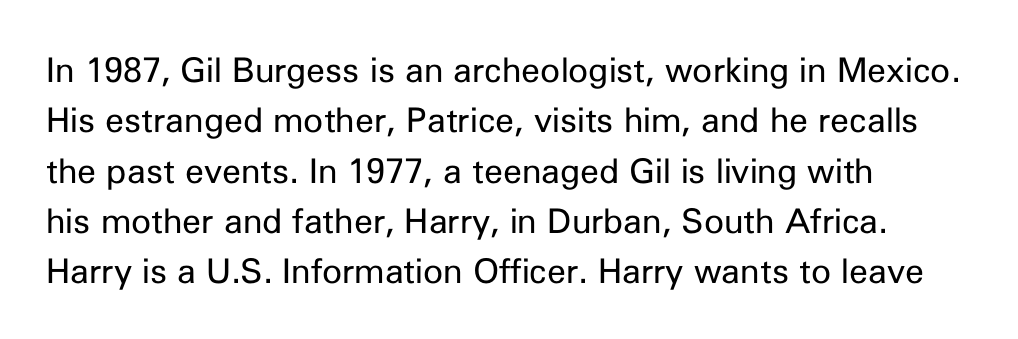
{"serif": "no", "italic": "no", "bold": "no", "weight": "regular", "width": "normal", "stroke_contrast": "low", "x_height": "medium", "monospaced": "no", "underline": "no", "align": "left", "line_spacing": "normal", "line_spacing_ratio": 1.48, "letter_spacing": "normal", "letter_spacing_em": 0.0, "glyph_px": 34}
